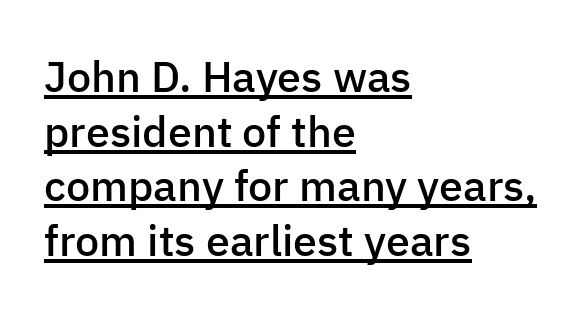
The image shows 43 px semibold sans-serif type, upright; set left-aligned, normal line spacing (1.27x), normal letter spacing, underlined; low stroke contrast and a medium x-height.
